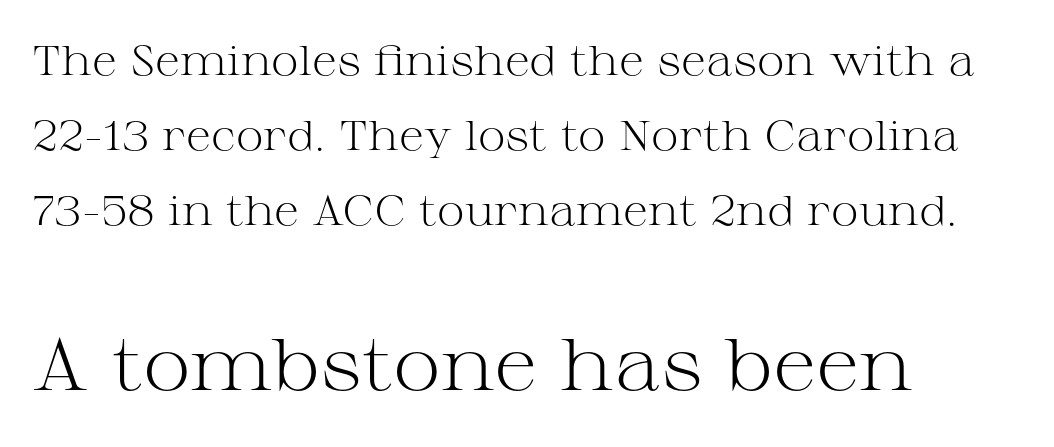
{"serif": "yes", "italic": "no", "bold": "no", "weight": "light", "width": "wide", "stroke_contrast": "medium", "x_height": "medium", "monospaced": "no", "underline": "no", "align": "left", "line_spacing_ratio": 1.78, "letter_spacing": "normal", "letter_spacing_em": 0.0, "larger_block": "second", "size_ratio": 1.74, "glyph_px": 73}
